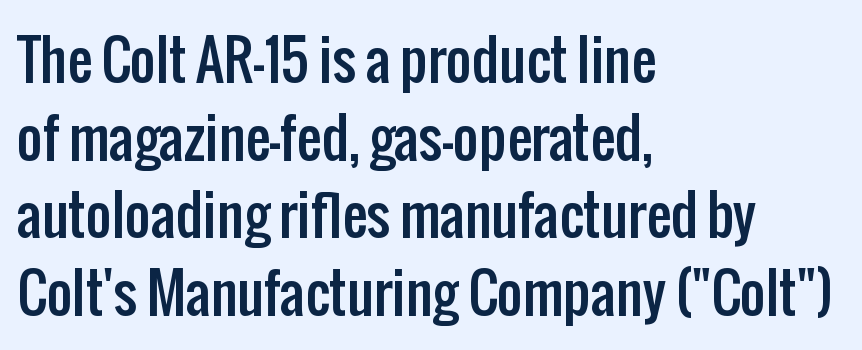
{"serif": "no", "italic": "no", "width": "condensed", "stroke_contrast": "low", "x_height": "medium", "monospaced": "no", "underline": "no", "align": "left", "line_spacing": "normal", "line_spacing_ratio": 1.41, "letter_spacing": "normal", "letter_spacing_em": 0.0, "glyph_px": 55}
